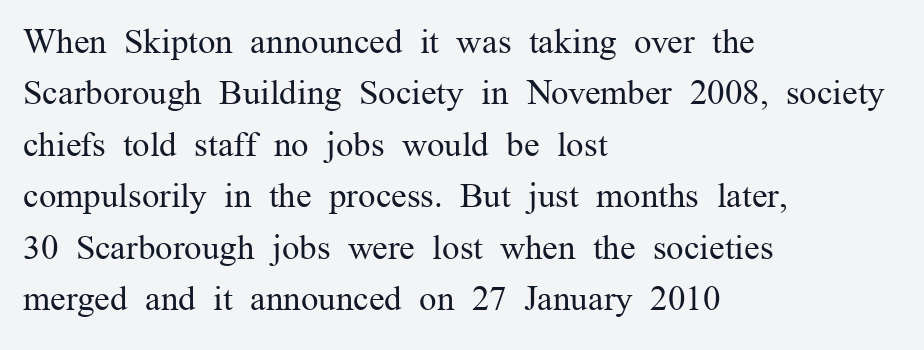
Q: Is the text bold? A: No.
Q: Is the text italic (slanted)? A: No, it is upright.
Q: Is the typeface a serif or a sans-serif typeface? A: Serif.
Q: Is the text underlined? A: No.
Q: How is the paragraph aligned? A: Left-aligned.
Q: Is the spacing between letters normal or unusually wide? A: Normal.
Q: Is the spacing between lines tight, normal or loose? A: Normal.
Q: Width (condensed, normal, or wide)? A: Normal.
Q: Stroke contrast? A: Medium.
Q: x-height? A: Medium.
Q: Monospaced? A: No.
